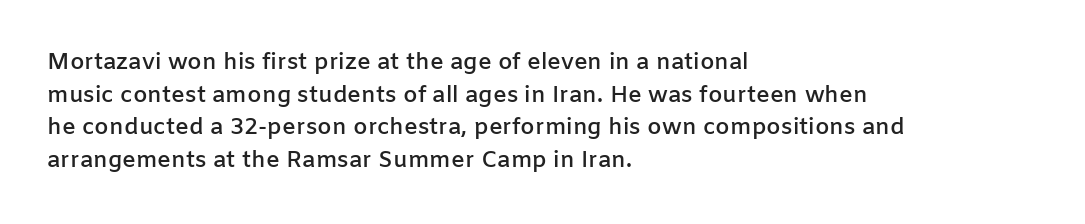
{"italic": "no", "bold": "semi", "underline": "no", "align": "left", "line_spacing": "normal", "line_spacing_ratio": 1.42, "letter_spacing": "normal", "letter_spacing_em": 0.0, "glyph_px": 23}
